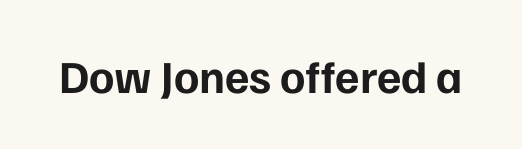
The image shows 46 px bold sans-serif type, upright; set normal letter spacing, not underlined; low stroke contrast and a medium x-height.
